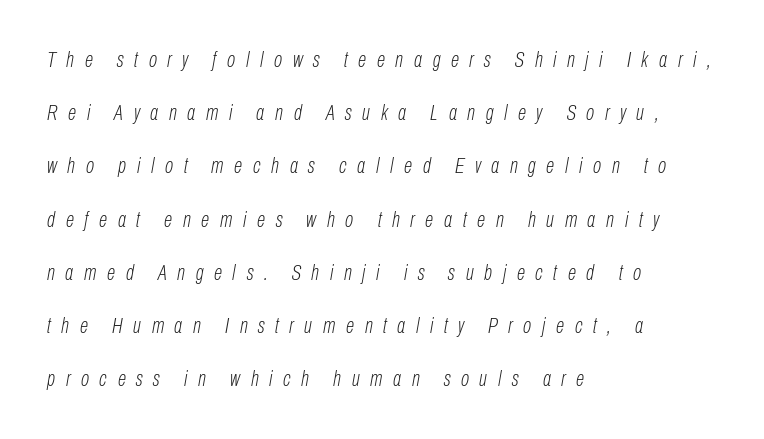
The image shows 22 px text type, italic (leaning right); set left-aligned, loose line spacing (2.42x), unusually wide letter spacing (+0.48 em), not underlined.
